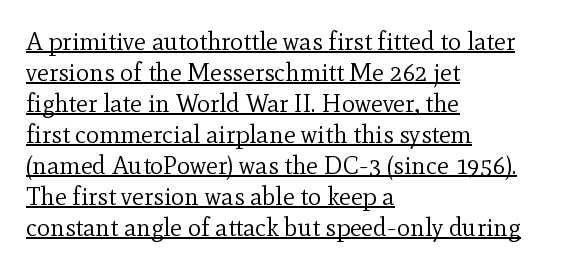
{"italic": "no", "bold": "no", "underline": "yes", "align": "left", "line_spacing_ratio": 1.24, "letter_spacing": "normal", "letter_spacing_em": 0.0, "glyph_px": 25}
